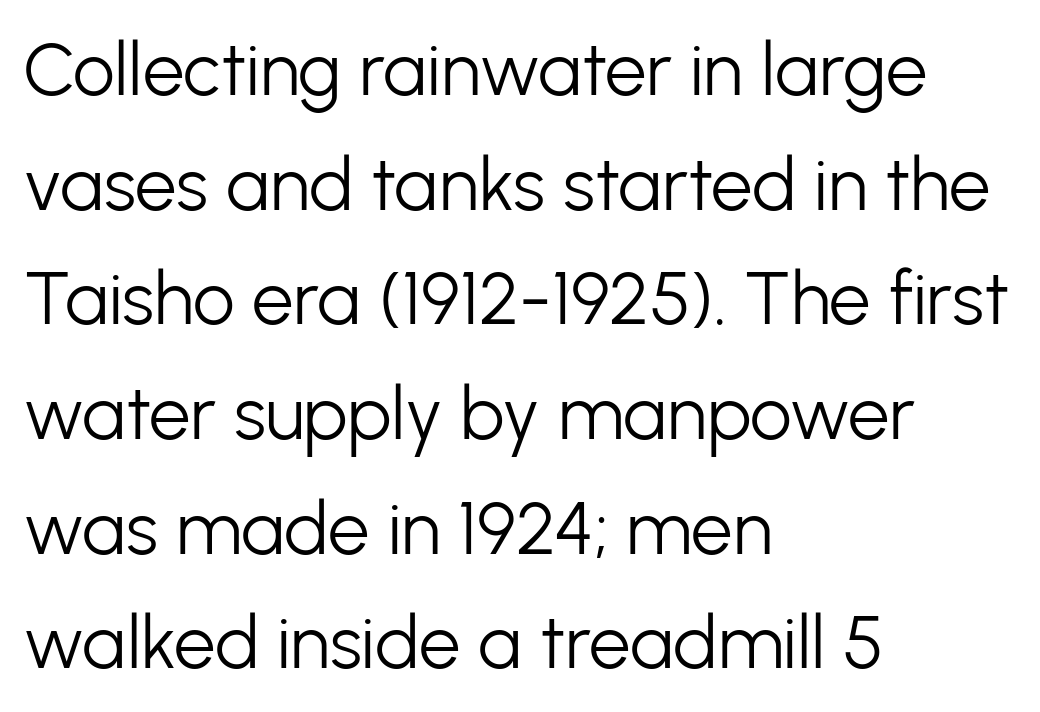
Q: Is the text bold? A: No.
Q: Is the text italic (slanted)? A: No, it is upright.
Q: Is the typeface a serif or a sans-serif typeface? A: Sans-serif.
Q: Is the text underlined? A: No.
Q: How is the paragraph aligned? A: Left-aligned.
Q: Is the spacing between letters normal or unusually wide? A: Normal.
Q: Is the spacing between lines tight, normal or loose? A: Normal.
Q: Width (condensed, normal, or wide)? A: Normal.
Q: Stroke contrast? A: Low.
Q: x-height? A: Medium.
Q: Monospaced? A: No.
